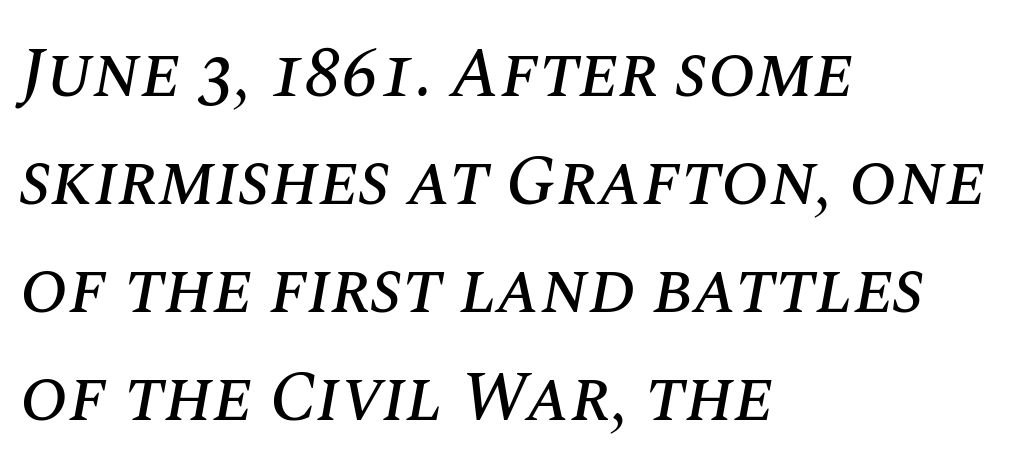
The image shows 71 px text type, italic (leaning right); set left-aligned, normal line spacing (1.52x), normal letter spacing, not underlined; medium stroke contrast and a large x-height.
